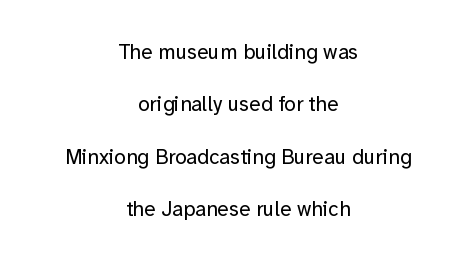
{"italic": "no", "bold": "no", "underline": "no", "align": "center", "line_spacing": "loose", "line_spacing_ratio": 2.49, "letter_spacing": "normal", "letter_spacing_em": 0.0, "glyph_px": 21}
